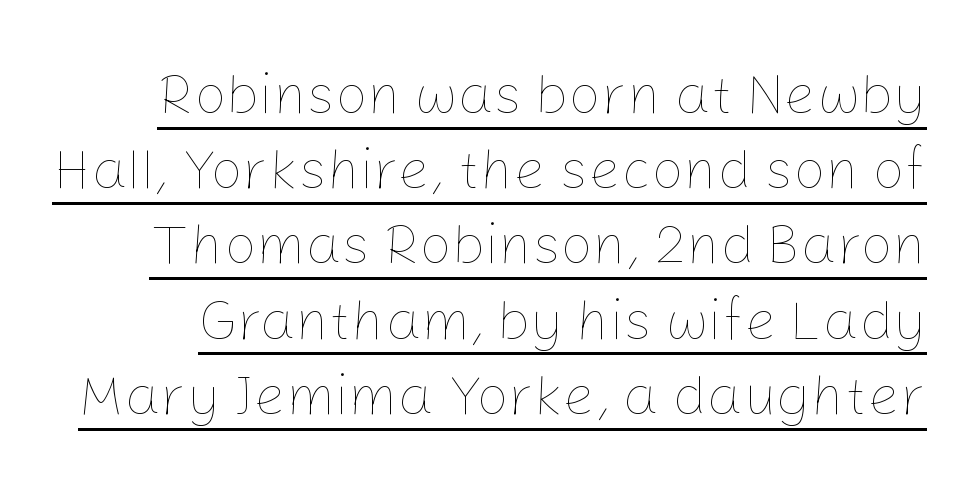
The lettering stays uniformly vertical, giving the passage a roman look. Characters follow at the spacing the type designer built in. Descenders here cross a horizontal rule under the line. The face used here is proportionally spaced, like ordinary book or web type.
